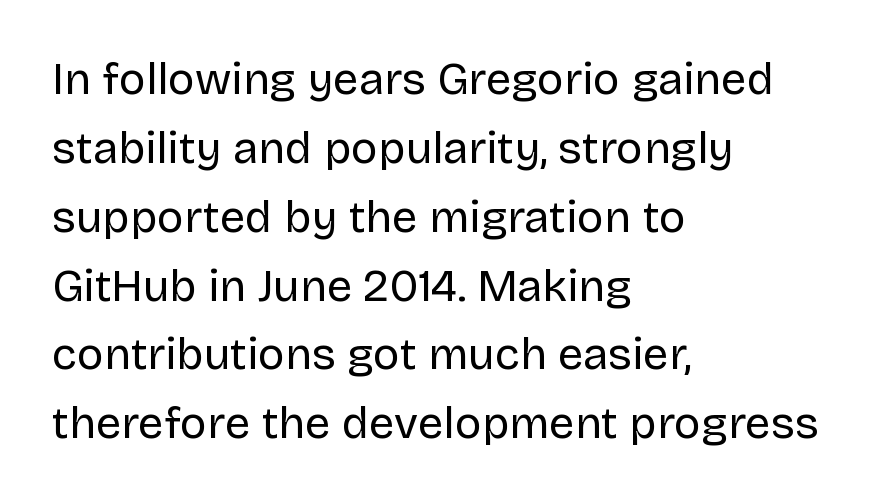
Q: Is the text bold? A: No.
Q: Is the text italic (slanted)? A: No, it is upright.
Q: Is the typeface a serif or a sans-serif typeface? A: Sans-serif.
Q: Is the text underlined? A: No.
Q: How is the paragraph aligned? A: Left-aligned.
Q: Is the spacing between letters normal or unusually wide? A: Normal.
Q: Is the spacing between lines tight, normal or loose? A: Normal.
Q: Width (condensed, normal, or wide)? A: Normal.
Q: Stroke contrast? A: Low.
Q: x-height? A: Large.
Q: Monospaced? A: No.
